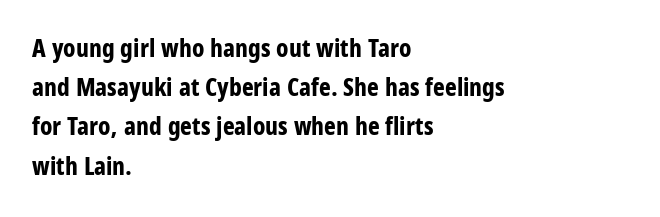
{"italic": "no", "bold": "yes", "underline": "no", "align": "left", "line_spacing": "normal", "line_spacing_ratio": 1.57, "letter_spacing": "normal", "letter_spacing_em": 0.0, "glyph_px": 25}
